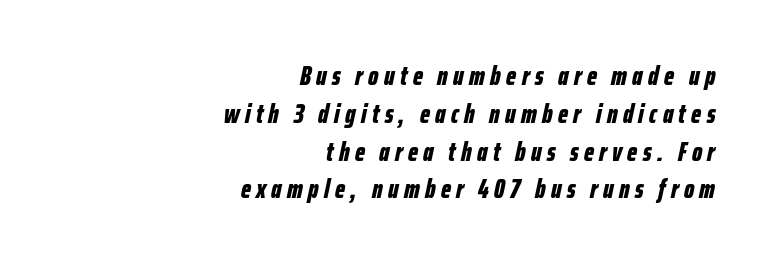
The image shows 27 px bold type, italic (leaning right); set right-aligned, normal line spacing (1.4x), unusually wide letter spacing (+0.2 em), not underlined.
